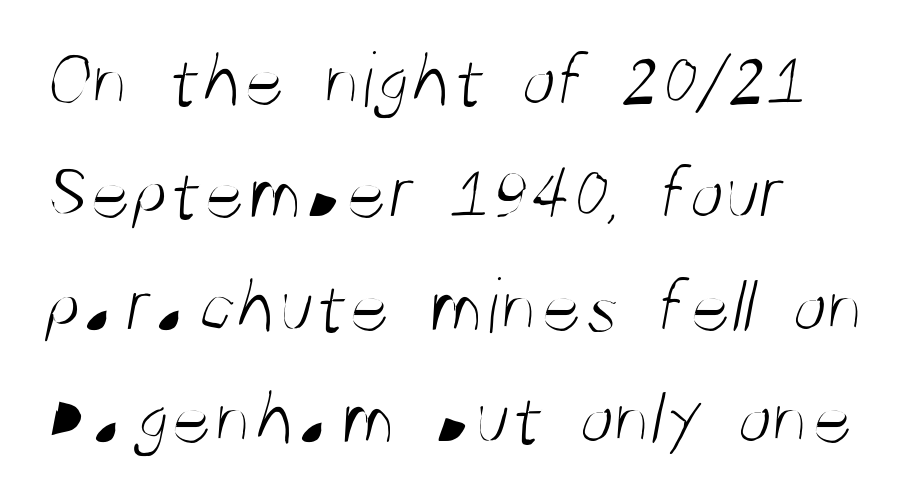
Where is the straight margin? On the left. The leading is moderate, giving the passage an even texture. The type is set solid horizontally, with unmodified tracking. Here the designer chose a conventional face with non-uniform glyph widths. The baseline area is clear. The passage shown is not bold in any degree.
